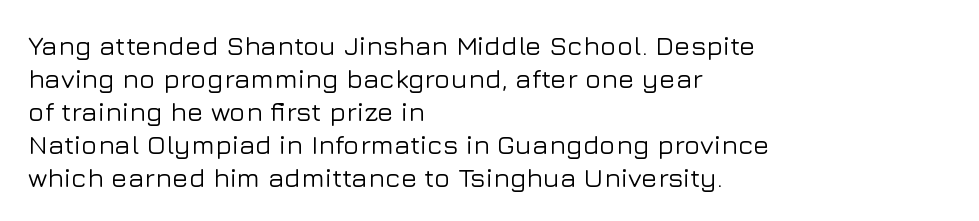
{"italic": "no", "underline": "no", "align": "left", "line_spacing_ratio": 1.22, "letter_spacing": "normal", "letter_spacing_em": 0.0, "glyph_px": 27}
